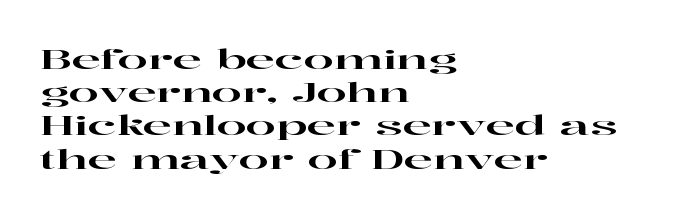
The image shows 27 px text type, upright; set left-aligned, line spacing 1.23x, normal letter spacing, not underlined.
